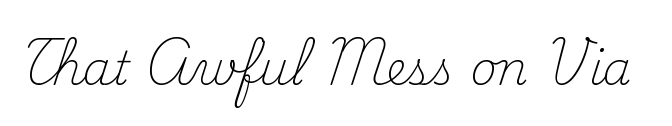
Any mark beneath the type? The region is blank. Observe the serifs anchoring each vertical stroke in this sample. Letter spacing: default. Vertical stems look standard width or narrower in stroke. The letters advance in unequal steps, a hallmark of proportional type.
